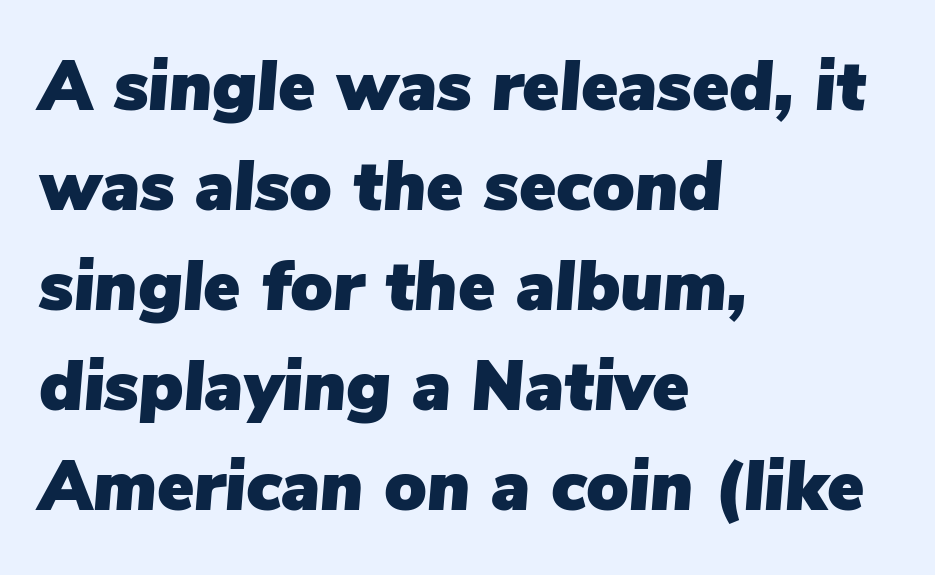
Nobody touched the tracking dial on this one. You can tell it's italic because the verticals aren't actually vertical. Is this a fixed-width face? No — the glyphs have proportional, varying widths. Only glyphs here, with clear space below each row. The compositor pushed each line to the left boundary.
